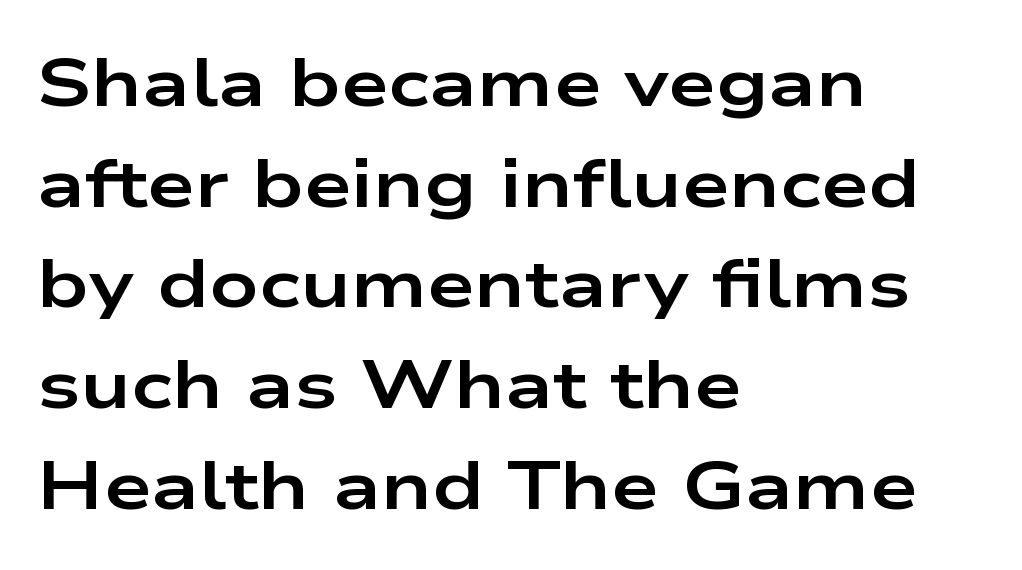
Notice how the stems are strictly vertical — no italics here. Descenders hang freely into open space. Varying glyph widths throughout — classic text-font behaviour. The designer went with a sans here, leaving each stem footless. This sample uses plain, unmodified letter spacing. This rendering uses left alignment, leaving the right contour irregular.
